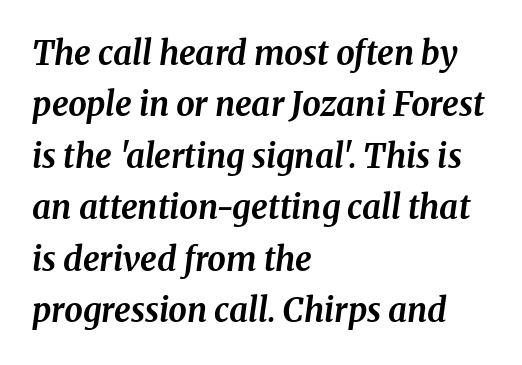
Each letter keeps its own natural width here, so spacing adapts to shape. The font family rendered here belongs to the serif group. No word sits above an underline. On the weight axis this lands at bold, roughly 700.
